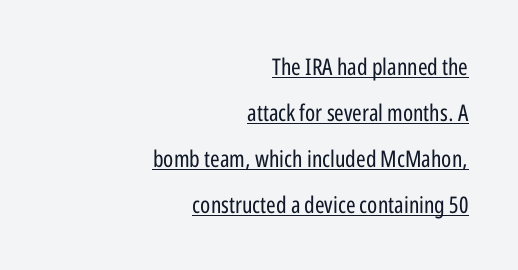
Is this a heavy cut? Hardly; it is regular or lighter. The font's upright variant was chosen for this text. Regarding leading, the lines here are spaced well apart. The sample's only ornament is a line tracing under the words. Horizontal alignment here is rightward, an uncommon choice for prose.
